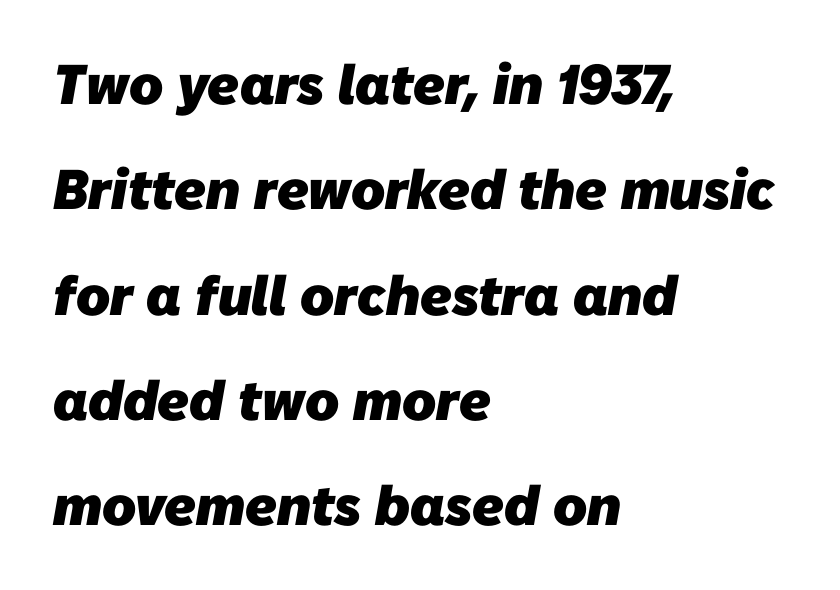
The image shows 56 px heavy sans-serif type; set left-aligned, line spacing 1.88x, normal letter spacing, not underlined; low stroke contrast and a medium x-height.
